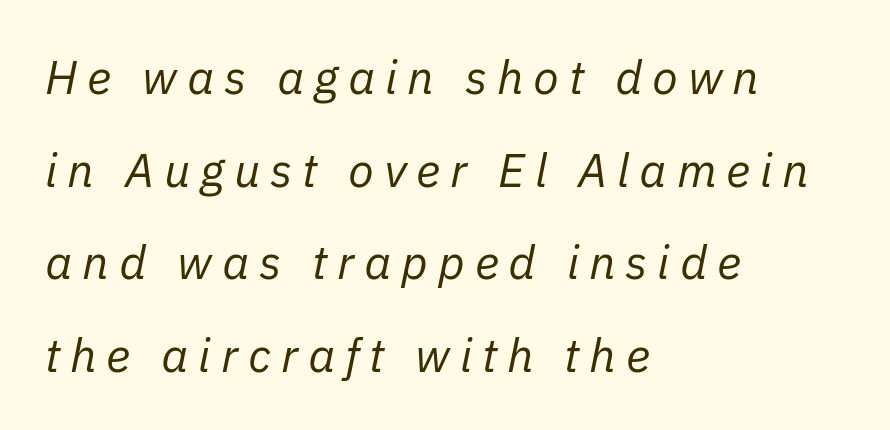
Varying glyph widths throughout — classic text-font behaviour. This sample trades compactness for vertical openness between lines. Characters are canted at an angle relative to the baseline's perpendicular. Decoration check: the copy has no underline. Does the copy run flush right? No — it runs flush left.
